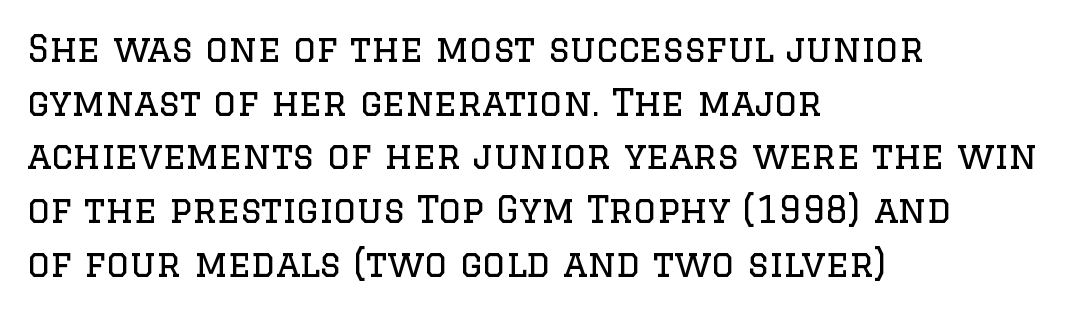
The image shows 36 px regular-weight serif type, upright; set left-aligned, normal line spacing (1.49x), normal letter spacing, not underlined; low stroke contrast and a large x-height.
